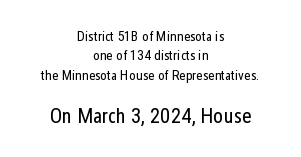
The image shows 21 px text type, upright; set centered, normal line spacing (1.38x), normal letter spacing, not underlined; the second (bottom) block is 1.5x larger.
